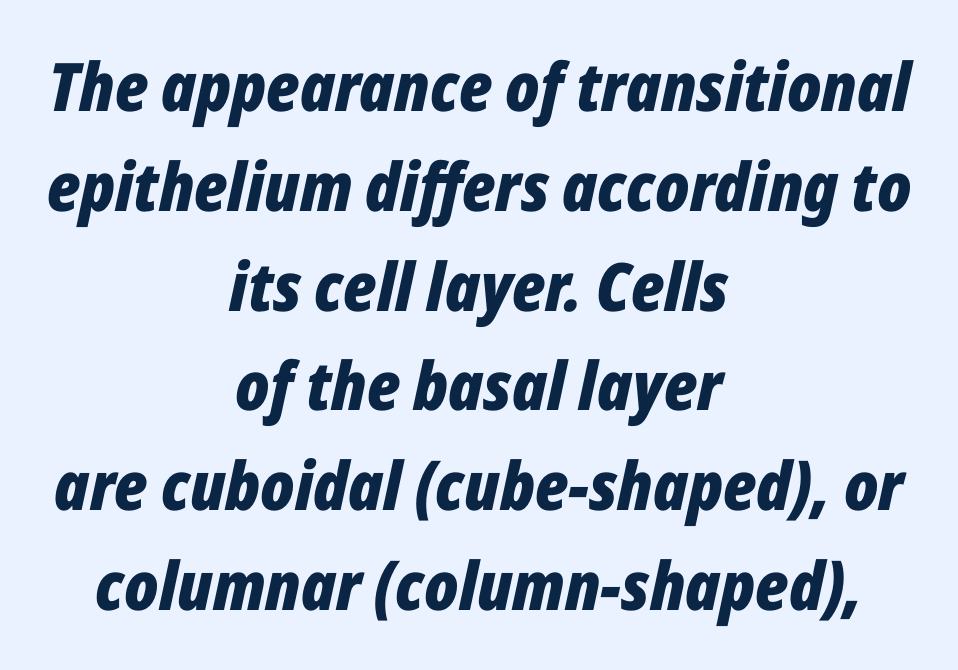
The baseline area is clear. Note the varied advance widths — an 'i' is clearly narrower than an 'm'. The specimen reads as italic at a glance. The face used here has the dense, thick strokes of a bold. Line spacing here is normal.
